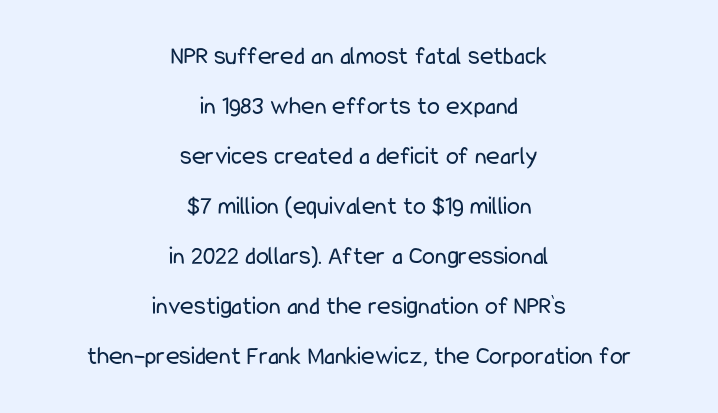
{"italic": "no", "bold": "no", "underline": "no", "align": "center", "line_spacing": "loose", "line_spacing_ratio": 1.92, "letter_spacing": "normal", "letter_spacing_em": 0.0, "glyph_px": 26}
